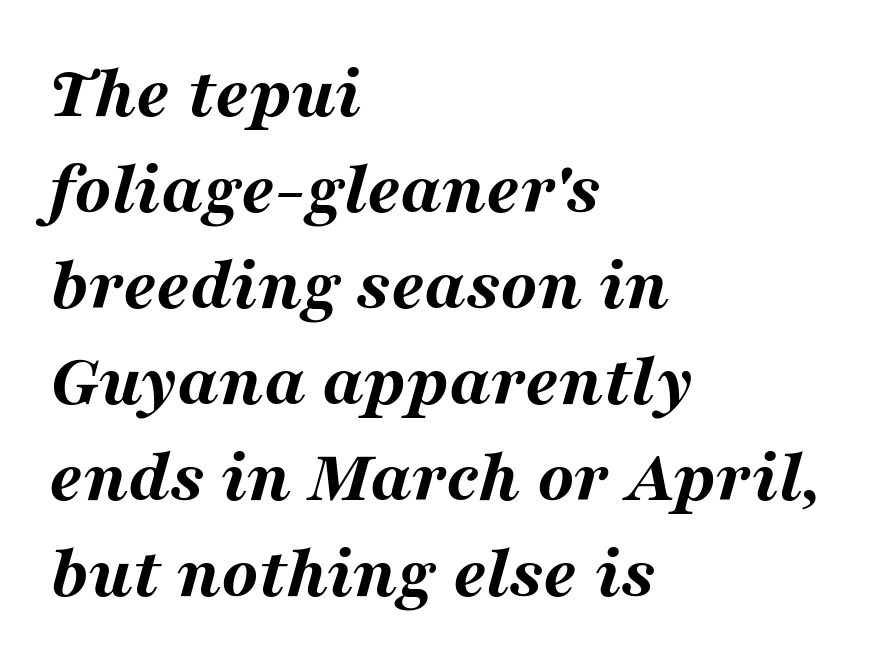
{"italic": "yes", "lean": "right", "slant_degrees": 16, "bold": "yes", "weight": "bold", "width": "wide", "stroke_contrast": "medium", "x_height": "medium", "monospaced": "no", "underline": "no", "align": "left", "line_spacing": "normal", "line_spacing_ratio": 1.28, "letter_spacing": "normal", "letter_spacing_em": 0.0, "glyph_px": 75}
